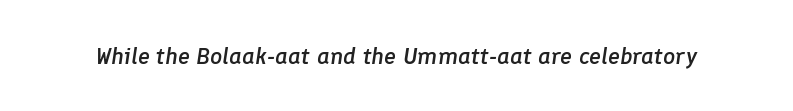
{"italic": "yes", "lean": "right", "slant_degrees": 8, "bold": "semi", "underline": "no", "letter_spacing": "normal", "letter_spacing_em": 0.0, "glyph_px": 24}
